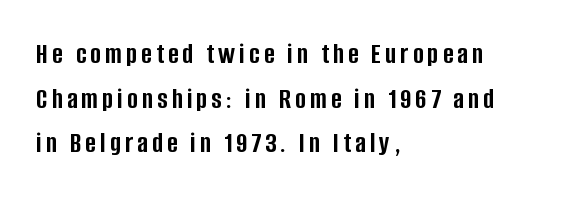
The image shows 29 px semibold, condensed sans-serif type, upright; set left-aligned, normal line spacing (1.54x), not underlined; low stroke contrast and a large x-height.
